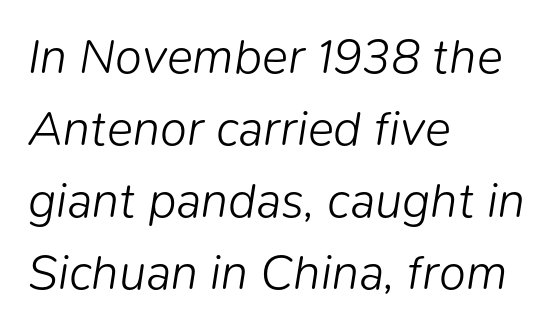
{"italic": "yes", "lean": "right", "slant_degrees": 9, "bold": "no", "weight": "light", "width": "normal", "stroke_contrast": "low", "x_height": "medium", "monospaced": "no", "underline": "no", "align": "left", "line_spacing": "normal", "line_spacing_ratio": 1.47, "letter_spacing": "normal", "letter_spacing_em": 0.0, "glyph_px": 49}
